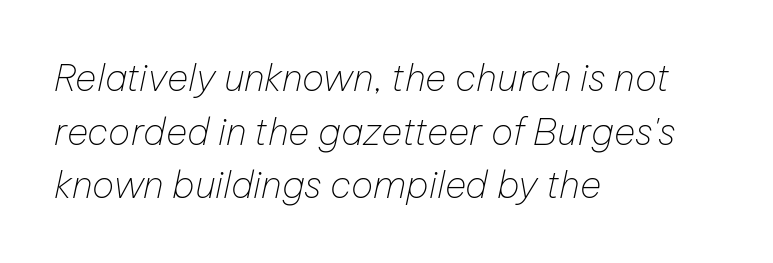
{"italic": "yes", "lean": "right", "slant_degrees": 12, "bold": "no", "weight": "thin", "width": "normal", "stroke_contrast": "low", "x_height": "medium", "monospaced": "no", "underline": "no", "align": "left", "line_spacing": "normal", "line_spacing_ratio": 1.45, "letter_spacing": "normal", "letter_spacing_em": 0.0, "glyph_px": 37}
